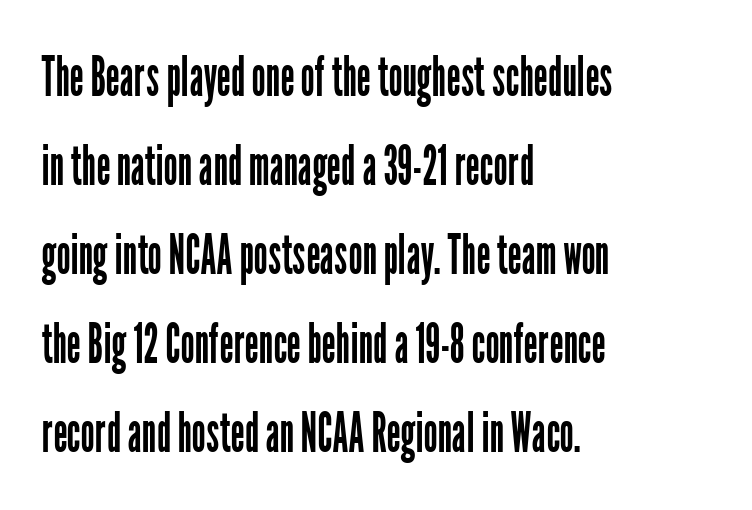
The compositor pushed each line to the left boundary. Are there feet on the stems? There aren't — it's a sans. Character widths vary here, with narrow letters taking less room than wide ones. No letter is thick-stroked: the sample isn't bold.
